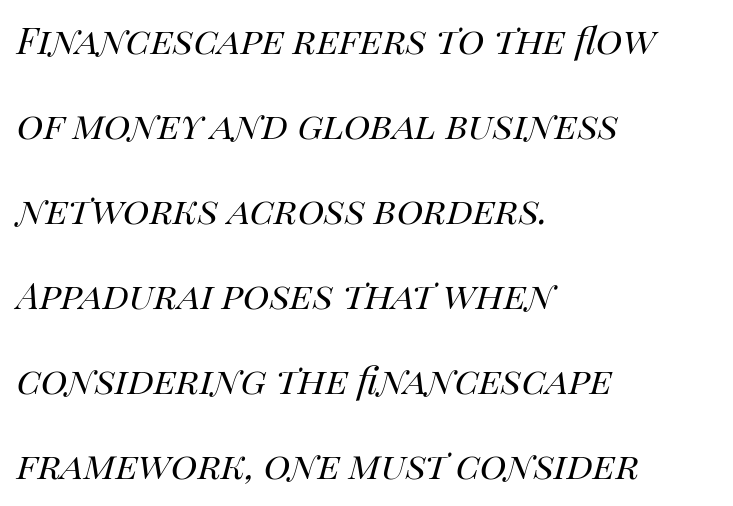
Q: Is the text bold? A: No.
Q: Is the text italic (slanted)? A: Yes, it leans right by about 14 degrees.
Q: Is the text underlined? A: No.
Q: How is the paragraph aligned? A: Left-aligned.
Q: Is the spacing between letters normal or unusually wide? A: Normal.
Q: Width (condensed, normal, or wide)? A: Normal.
Q: Stroke contrast? A: High.
Q: x-height? A: Large.
Q: Monospaced? A: No.
